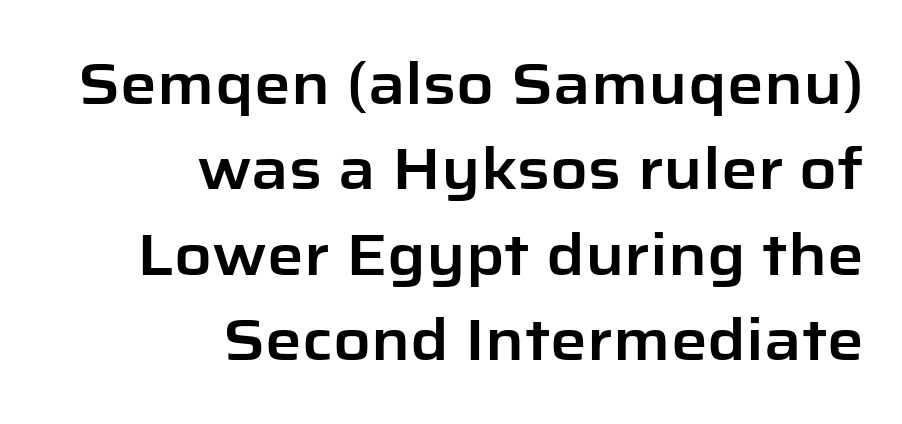
The image shows 58 px sans-serif type, upright; set right-aligned, normal line spacing (1.47x), normal letter spacing, not underlined; low stroke contrast and a medium x-height.
